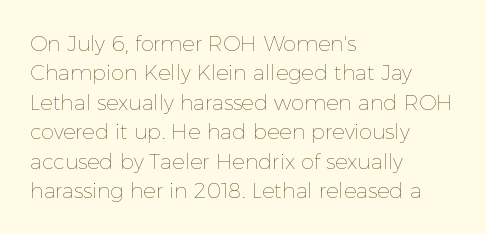
Q: Is the text bold? A: No.
Q: Is the text italic (slanted)? A: No, it is upright.
Q: Is the text underlined? A: No.
Q: How is the paragraph aligned? A: Left-aligned.
Q: Is the spacing between letters normal or unusually wide? A: Normal.
Q: Is the spacing between lines tight, normal or loose? A: Normal.
